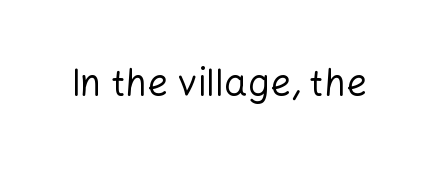
Q: Is the text bold? A: No.
Q: Is the text italic (slanted)? A: No, it is upright.
Q: Is the typeface a serif or a sans-serif typeface? A: Sans-serif.
Q: Is the text underlined? A: No.
Q: Is the spacing between letters normal or unusually wide? A: Normal.
Q: Width (condensed, normal, or wide)? A: Normal.
Q: Stroke contrast? A: Low.
Q: x-height? A: Medium.
Q: Monospaced? A: No.
